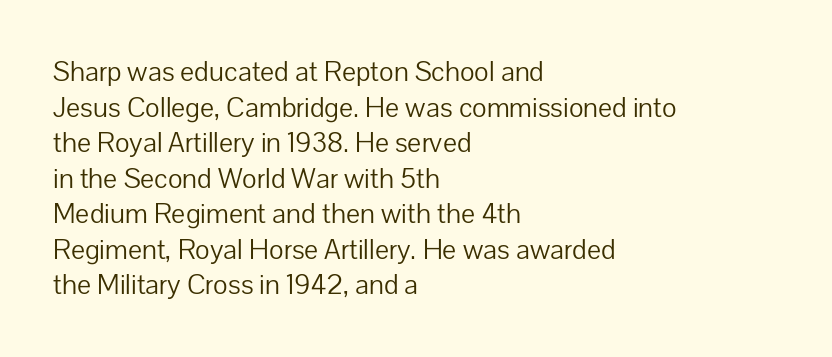
The horizontal fit of the characters is conventional and even. Left-aligned paragraph, ragged on the right. No word sits above an underline. Note the varied advance widths — an 'i' is clearly narrower than an 'm'.
